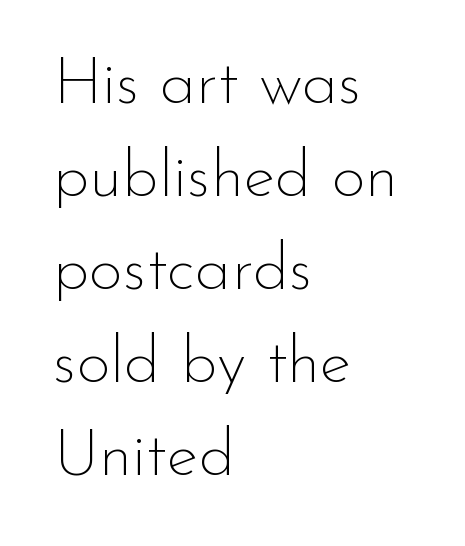
{"serif": "no", "italic": "no", "bold": "no", "weight": "thin", "width": "normal", "stroke_contrast": "low", "x_height": "small", "monospaced": "no", "underline": "no", "align": "left", "line_spacing": "normal", "line_spacing_ratio": 1.41, "letter_spacing": "normal", "letter_spacing_em": 0.0, "glyph_px": 66}
